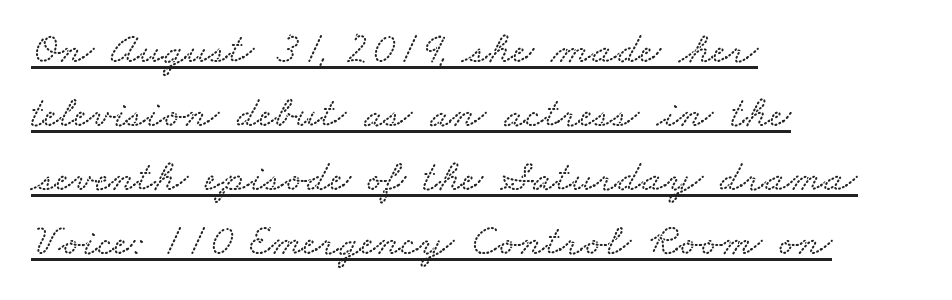
{"width": "wide", "stroke_contrast": "low", "x_height": "small", "monospaced": "no", "underline": "yes", "align": "left", "line_spacing": "normal", "line_spacing_ratio": 1.42, "letter_spacing": "normal", "letter_spacing_em": 0.0, "glyph_px": 45}
